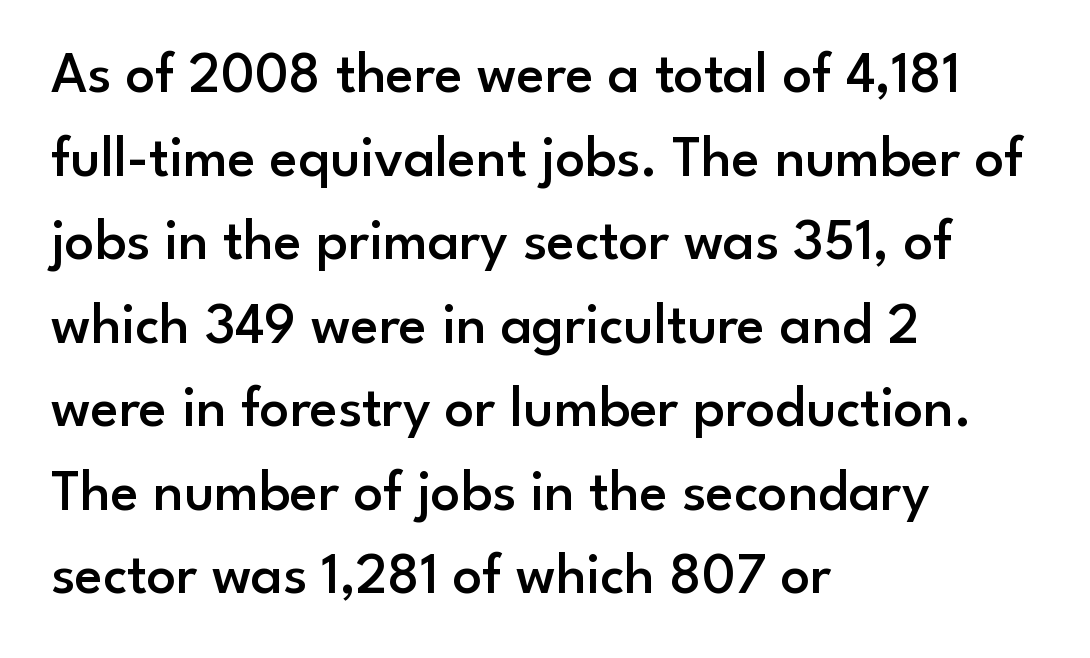
The image shows 58 px semibold sans-serif type, upright; set left-aligned, normal line spacing (1.44x), normal letter spacing, not underlined; low stroke contrast and a small x-height.
